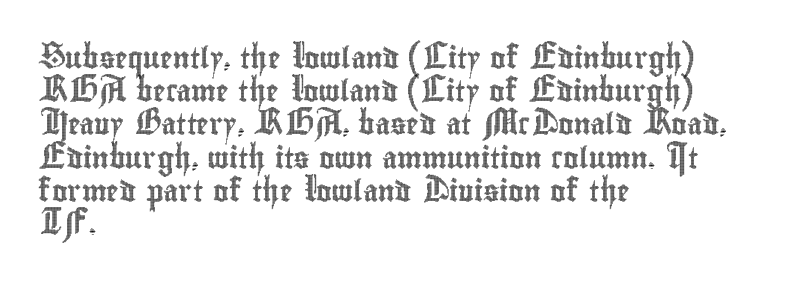
The image shows 21 px text type, upright; set left-aligned, normal line spacing (1.58x), normal letter spacing, not underlined.
